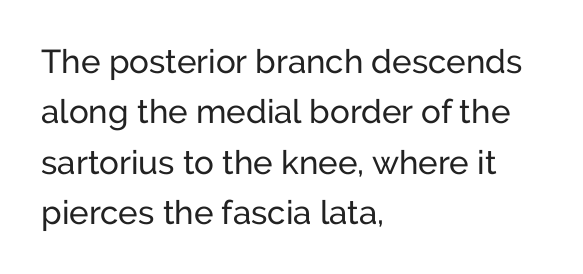
The image shows 33 px regular-weight sans-serif type, upright; set left-aligned, normal line spacing (1.53x), normal letter spacing, not underlined; low stroke contrast and a medium x-height.
